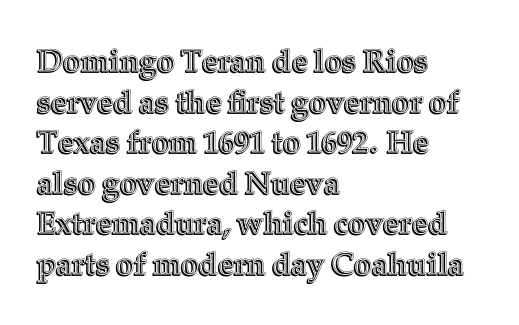
{"italic": "no", "width": "normal", "x_height": "medium", "monospaced": "no", "underline": "no", "align": "left", "line_spacing": "normal", "line_spacing_ratio": 1.31, "letter_spacing": "normal", "letter_spacing_em": 0.0, "glyph_px": 31}
